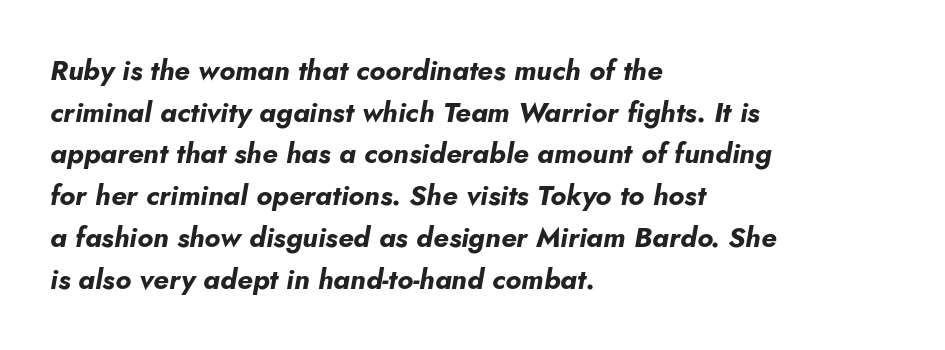
The image shows 28 px bold type, italic (leaning right); set left-aligned, normal line spacing (1.49x), normal letter spacing, not underlined; low stroke contrast and a small x-height.
